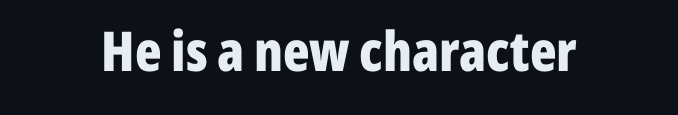
Spacing between characters is what you'd get straight out of the box. Looks like regular typesetting: each glyph gets only the width it needs. Does the lettering tilt? It doesn't — this is upright. Each letter's strokes conclude bluntly, with no projecting serifs. These lines are centered, leaving both edges ragged.
